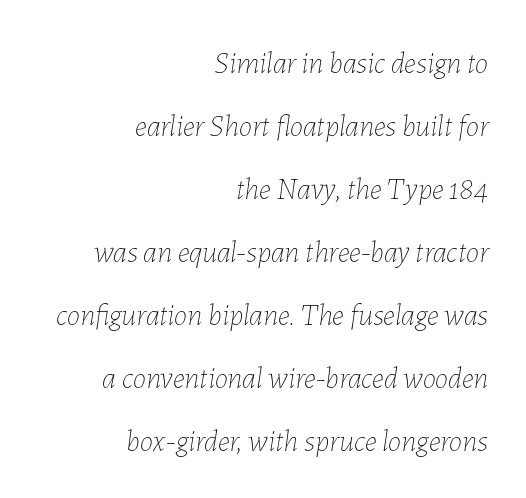
{"italic": "yes", "lean": "right", "slant_degrees": 7, "bold": "no", "weight": "thin", "width": "normal", "stroke_contrast": "low", "x_height": "medium", "monospaced": "no", "underline": "no", "align": "right", "line_spacing": "loose", "line_spacing_ratio": 2.1, "letter_spacing": "normal", "letter_spacing_em": 0.0, "glyph_px": 30}
